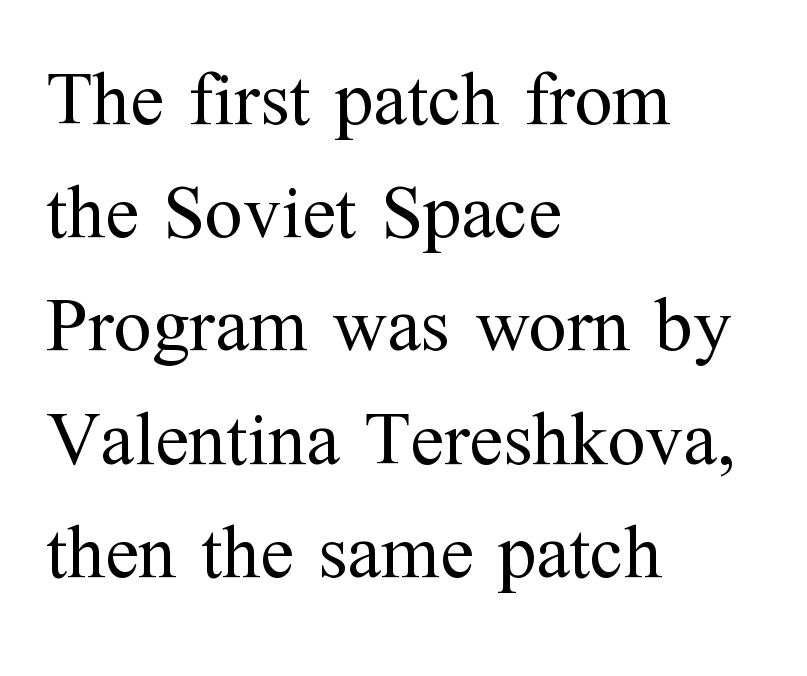
{"serif": "yes", "italic": "no", "bold": "no", "weight": "regular", "width": "normal", "stroke_contrast": "medium", "x_height": "medium", "monospaced": "no", "underline": "no", "align": "left", "line_spacing": "normal", "line_spacing_ratio": 1.47, "letter_spacing": "normal", "letter_spacing_em": 0.0, "glyph_px": 77}
